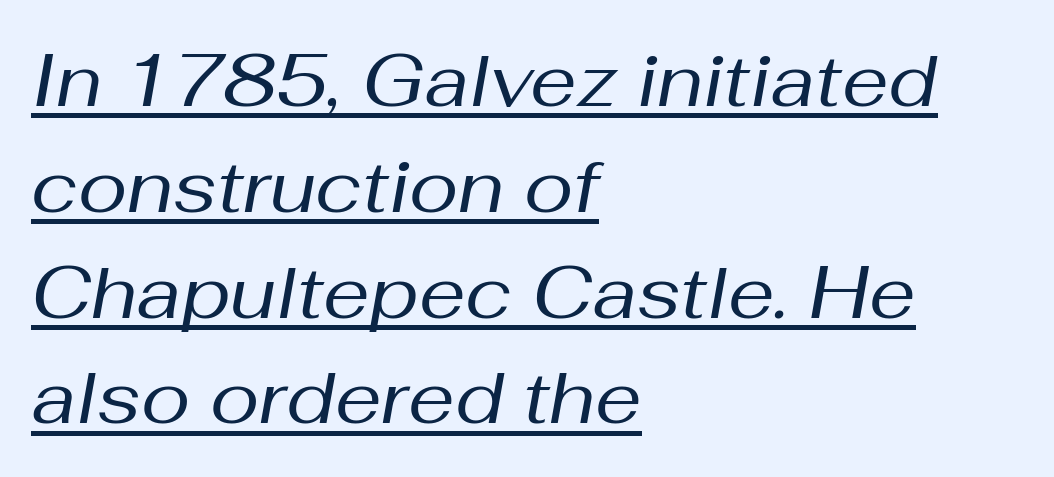
A rule runs beneath these lines of type. The weight would be labelled regular, book, light, or lighter still. Honestly, the row spacing looks completely unremarkable. Tracking here is standard; glyphs follow each other at the usual distance. Looks like regular typesetting: each glyph gets only the width it needs. A classic flush-left, rag-right setting is used for this passage.
